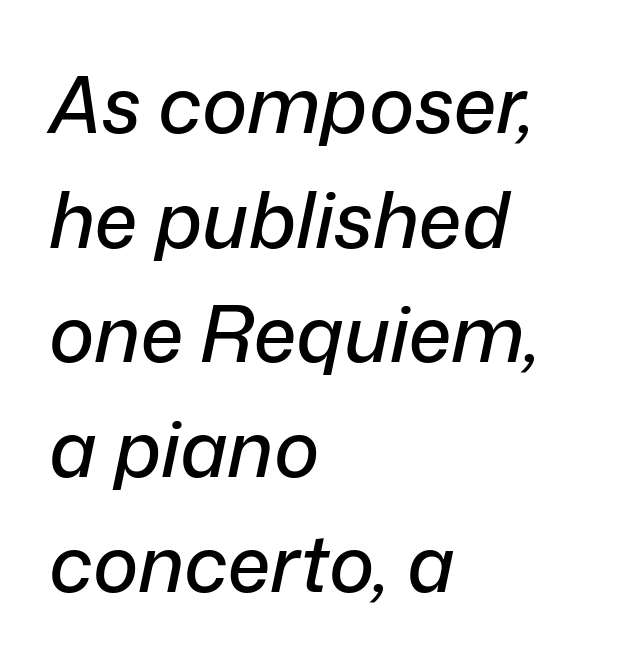
Q: Is the text italic (slanted)? A: Yes, it leans right by about 12 degrees.
Q: Is the text underlined? A: No.
Q: How is the paragraph aligned? A: Left-aligned.
Q: Is the spacing between letters normal or unusually wide? A: Normal.
Q: Is the spacing between lines tight, normal or loose? A: Normal.
Q: Width (condensed, normal, or wide)? A: Normal.
Q: Stroke contrast? A: Low.
Q: x-height? A: Medium.
Q: Monospaced? A: No.
